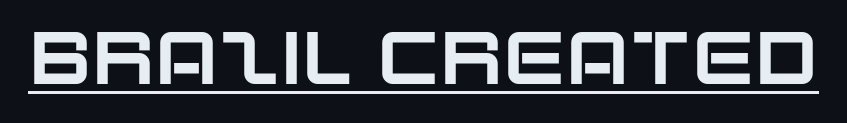
{"serif": "no", "italic": "no", "width": "normal", "stroke_contrast": "low", "x_height": "large", "monospaced": "no", "underline": "yes", "letter_spacing": "normal", "letter_spacing_em": 0.0, "glyph_px": 75}
